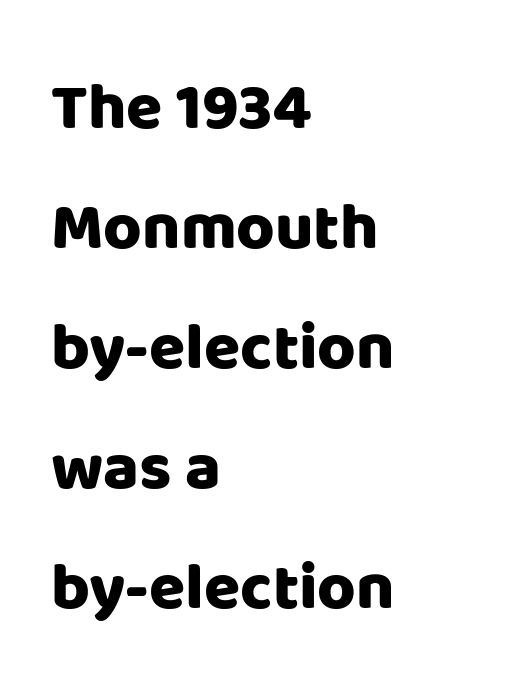
Q: Is the text bold? A: Yes.
Q: Is the text italic (slanted)? A: No, it is upright.
Q: Is the typeface a serif or a sans-serif typeface? A: Sans-serif.
Q: Is the text underlined? A: No.
Q: How is the paragraph aligned? A: Left-aligned.
Q: Is the spacing between letters normal or unusually wide? A: Normal.
Q: Width (condensed, normal, or wide)? A: Normal.
Q: Stroke contrast? A: Low.
Q: x-height? A: Large.
Q: Monospaced? A: No.
